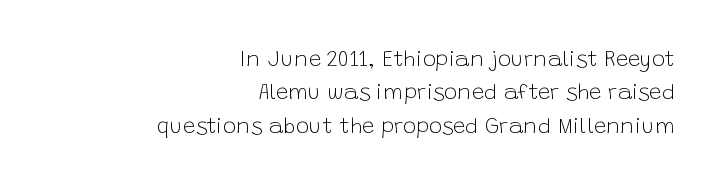
The passage shown stacks its lines at a standard gap. Tall strokes in this sample are plumb rather than angled. The strip under each line holds only bare page. These lines keep a tight, regular rhythm from letter to letter. Notice how the passage keeps a crisp vertical edge on the right only.
